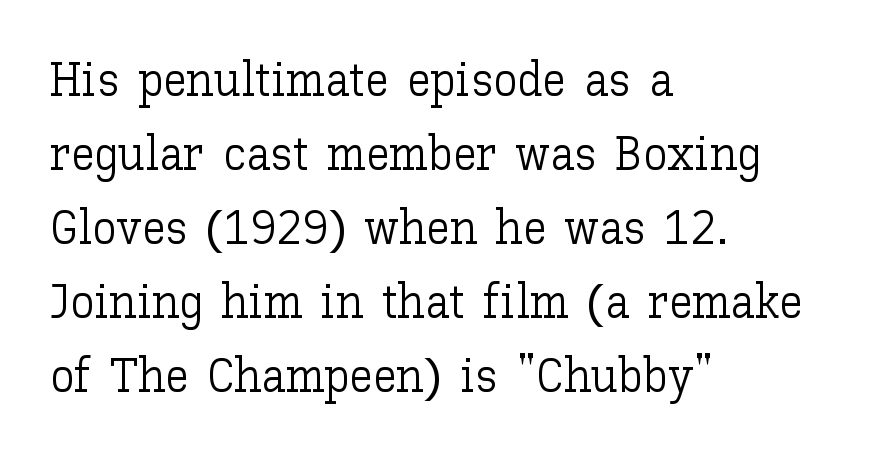
The image shows 48 px light type, upright; set left-aligned, normal line spacing (1.54x), normal letter spacing, not underlined; low stroke contrast and a medium x-height.
